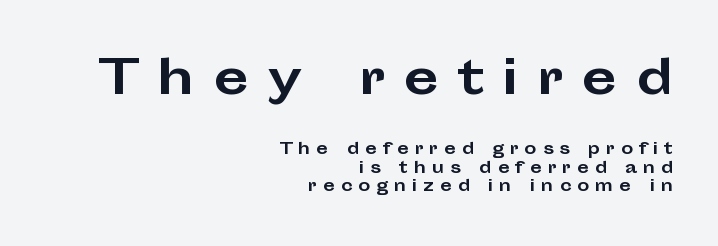
{"serif": "no", "italic": "no", "bold": "yes", "weight": "bold", "width": "wide", "stroke_contrast": "low", "x_height": "medium", "monospaced": "no", "underline": "no", "align": "right", "line_spacing_ratio": 1.23, "letter_spacing": "wide", "letter_spacing_em": 0.4, "larger_block": "first", "size_ratio": 3.07, "glyph_px": 46}
